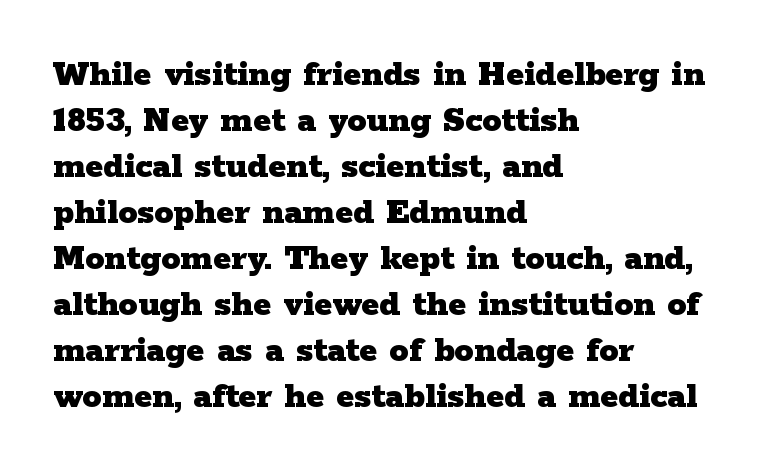
{"serif": "yes", "italic": "no", "bold": "yes", "weight": "heavy", "width": "wide", "stroke_contrast": "low", "x_height": "medium", "monospaced": "no", "underline": "no", "align": "left", "line_spacing_ratio": 1.21, "letter_spacing": "normal", "letter_spacing_em": 0.0, "glyph_px": 38}
